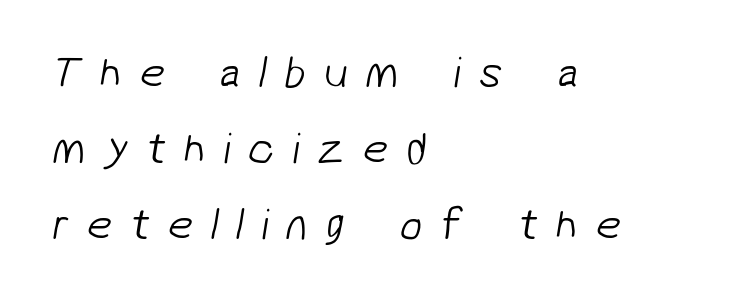
The area under the type is left untouched. The typesetter chose a ragged-right arrangement here. These lines sit exactly where default settings would place them. The font is comparable to plain body text, perhaps lighter. Examine the stroke ends and you'll find no serifs.
